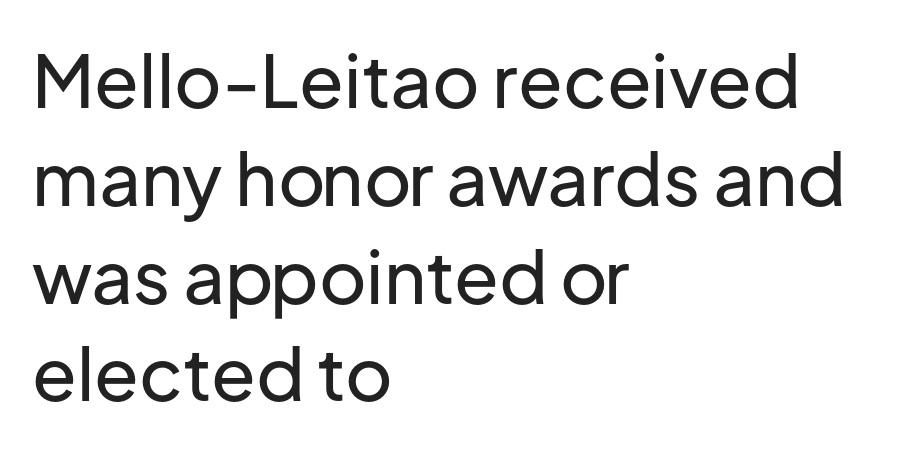
The image shows 73 px sans-serif type, upright; set left-aligned, normal line spacing (1.34x), normal letter spacing, not underlined; low stroke contrast and a medium x-height.
